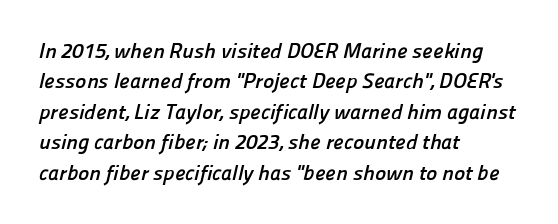
Q: Is the text bold? A: Yes.
Q: Is the text underlined? A: No.
Q: How is the paragraph aligned? A: Left-aligned.
Q: Is the spacing between letters normal or unusually wide? A: Normal.
Q: Is the spacing between lines tight, normal or loose? A: Normal.
